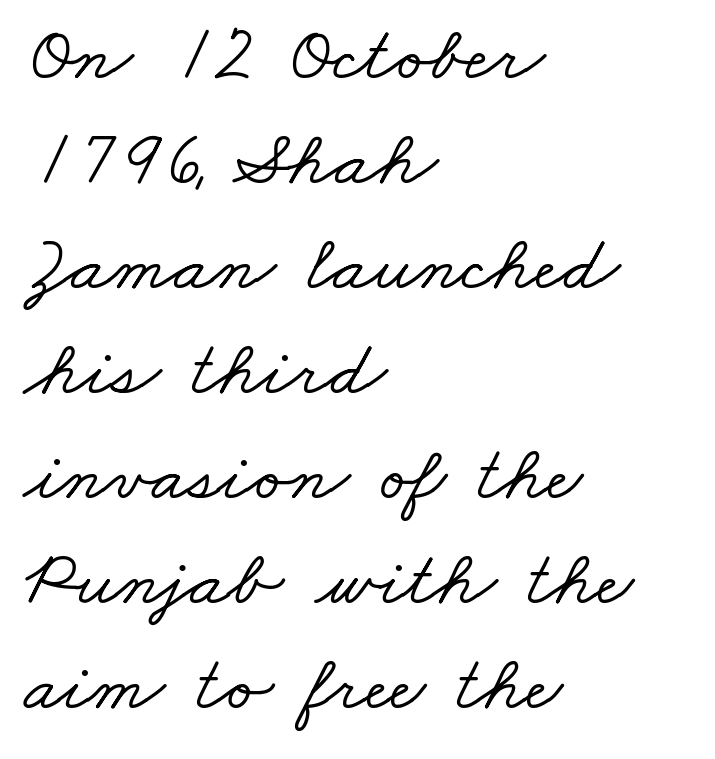
Q: Is the typeface a serif or a sans-serif typeface? A: Serif.
Q: Is the text underlined? A: No.
Q: How is the paragraph aligned? A: Left-aligned.
Q: Is the spacing between letters normal or unusually wide? A: Normal.
Q: Is the spacing between lines tight, normal or loose? A: Normal.
Q: Width (condensed, normal, or wide)? A: Wide.
Q: Stroke contrast? A: Low.
Q: x-height? A: Small.
Q: Monospaced? A: No.
